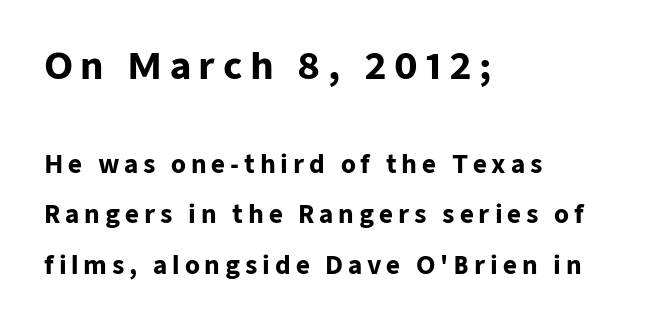
Q: Is the text bold? A: Yes.
Q: Is the text italic (slanted)? A: No, it is upright.
Q: Is the typeface a serif or a sans-serif typeface? A: Sans-serif.
Q: Is the text underlined? A: No.
Q: How is the paragraph aligned? A: Left-aligned.
Q: Is the spacing between letters normal or unusually wide? A: Unusually wide.
Q: Is the spacing between lines tight, normal or loose? A: Loose.
Q: Which block of text is set in a larger size, the first (top) or the second (bottom)? A: The first (top) one.
Q: Width (condensed, normal, or wide)? A: Normal.
Q: Stroke contrast? A: Low.
Q: x-height? A: Medium.
Q: Monospaced? A: No.
